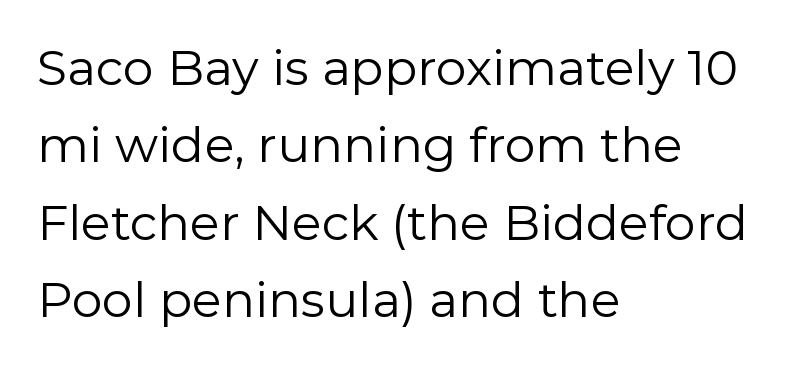
{"serif": "no", "italic": "no", "bold": "no", "weight": "regular", "width": "normal", "stroke_contrast": "low", "x_height": "medium", "monospaced": "no", "underline": "no", "align": "left", "line_spacing": "normal", "line_spacing_ratio": 1.58, "letter_spacing": "normal", "letter_spacing_em": 0.0, "glyph_px": 49}
